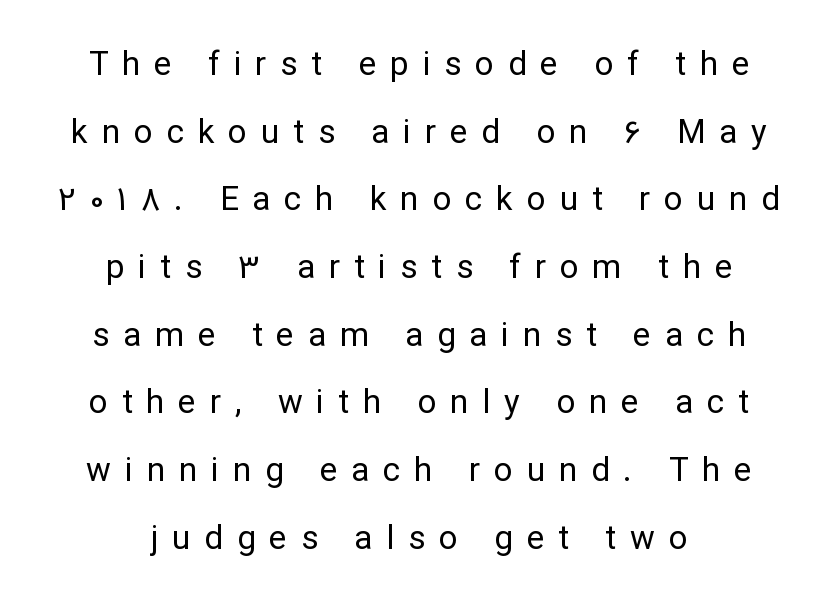
The image shows 33 px regular-weight sans-serif type, upright; set centered, loose line spacing (2.05x), unusually wide letter spacing (+0.42 em), not underlined; low stroke contrast and a medium x-height.
